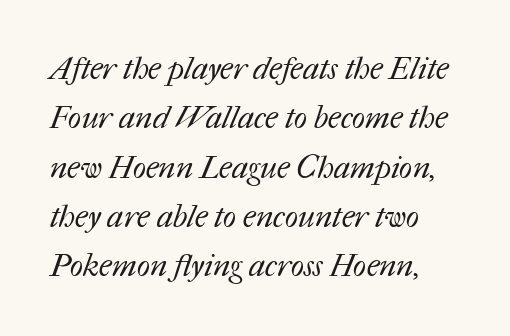
{"bold": "no", "weight": "regular", "width": "normal", "stroke_contrast": "medium", "x_height": "medium", "monospaced": "no", "underline": "no", "line_spacing": "normal", "line_spacing_ratio": 1.59, "letter_spacing": "normal", "letter_spacing_em": 0.0, "glyph_px": 31}
